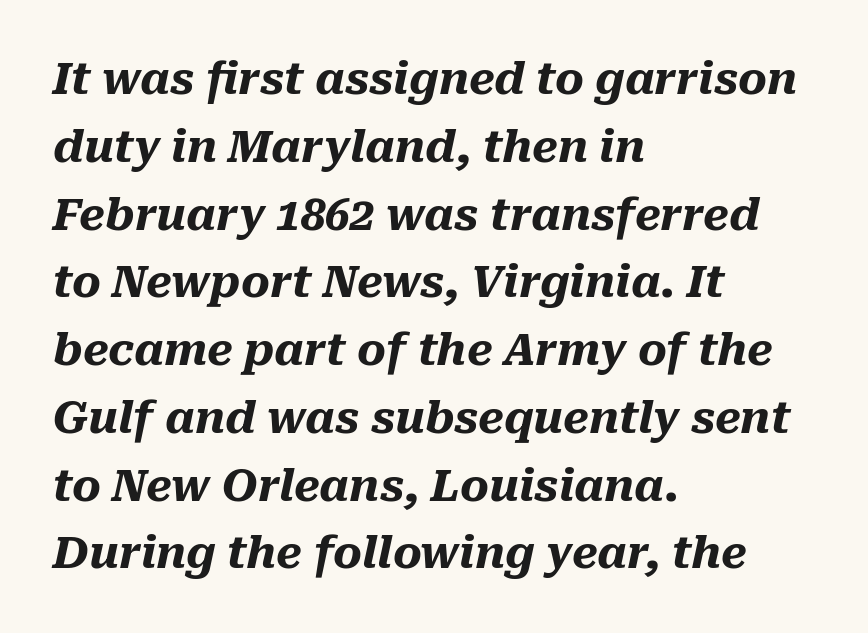
{"italic": "yes", "lean": "right", "slant_degrees": 10, "bold": "yes", "weight": "heavy", "width": "normal", "stroke_contrast": "medium", "x_height": "medium", "monospaced": "no", "underline": "no", "align": "left", "line_spacing": "normal", "line_spacing_ratio": 1.54, "letter_spacing": "normal", "letter_spacing_em": 0.0, "glyph_px": 44}
